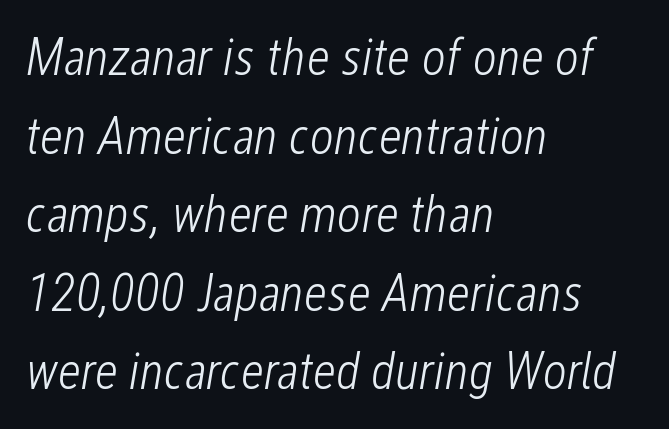
The image shows 52 px light, condensed type, italic (leaning right); set left-aligned, normal line spacing (1.51x), normal letter spacing, not underlined; low stroke contrast and a medium x-height.
